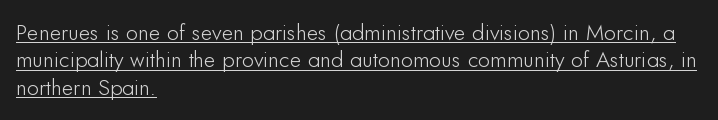
The image shows 22 px text type, upright; set left-aligned, normal line spacing (1.25x), normal letter spacing, underlined.
